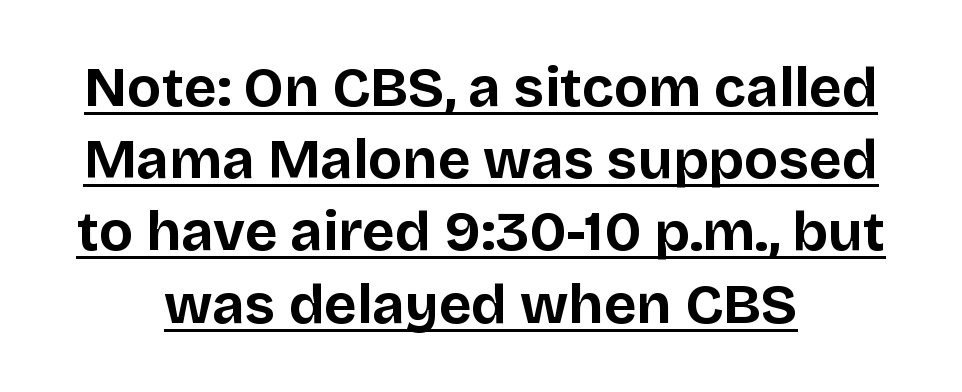
{"serif": "no", "italic": "no", "bold": "yes", "weight": "bold", "width": "normal", "stroke_contrast": "low", "x_height": "large", "monospaced": "no", "underline": "yes", "align": "center", "line_spacing": "normal", "line_spacing_ratio": 1.29, "letter_spacing": "normal", "letter_spacing_em": 0.0, "glyph_px": 56}
